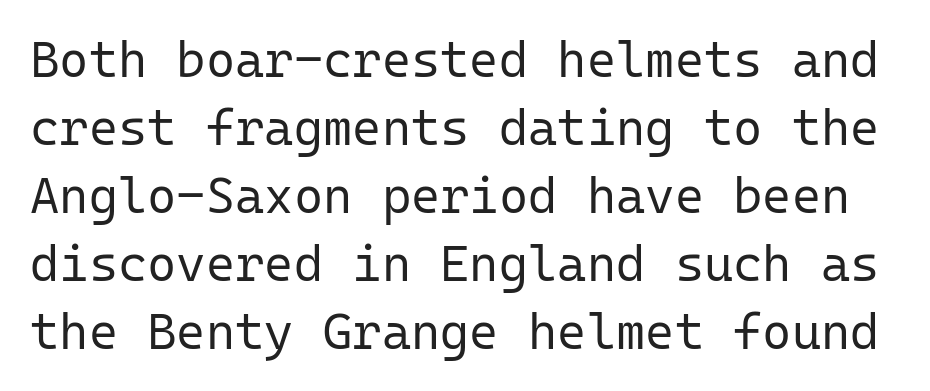
The image shows 50 px regular-weight sans-serif type, upright, monospaced; set normal line spacing (1.36x), normal letter spacing, not underlined; low stroke contrast and a medium x-height.
